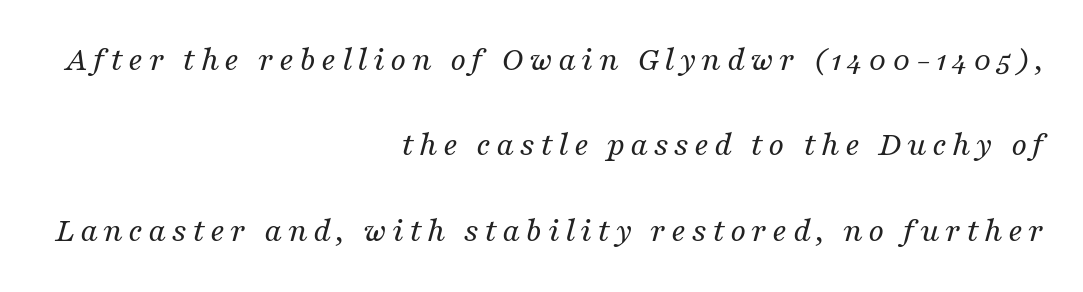
Q: Is the text bold? A: No.
Q: Is the text italic (slanted)? A: Yes, it leans right by about 16 degrees.
Q: Is the typeface a serif or a sans-serif typeface? A: Serif.
Q: Is the text underlined? A: No.
Q: How is the paragraph aligned? A: Right-aligned.
Q: Is the spacing between lines tight, normal or loose? A: Loose.
Q: Width (condensed, normal, or wide)? A: Normal.
Q: Stroke contrast? A: Medium.
Q: x-height? A: Medium.
Q: Monospaced? A: No.
